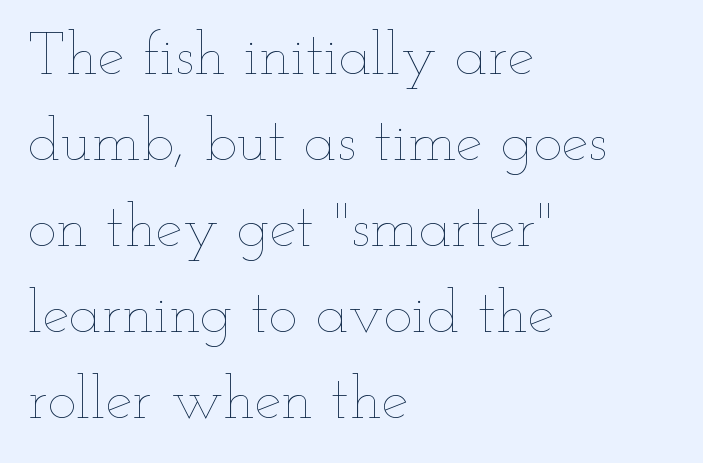
The image shows 61 px thin, wide type, upright; set left-aligned, normal line spacing (1.41x), normal letter spacing, not underlined; low stroke contrast and a small x-height.
